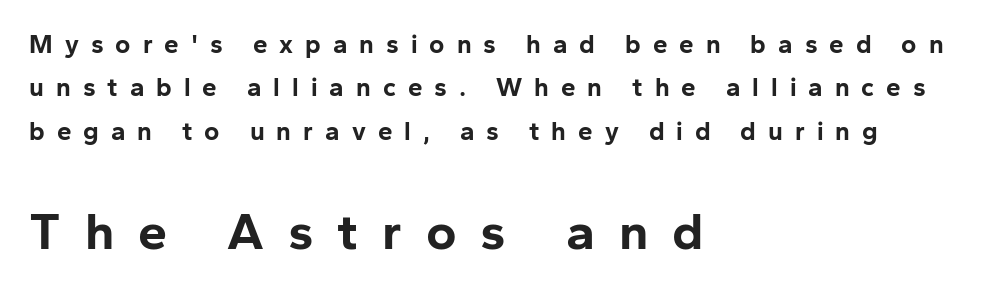
The image shows 52 px bold sans-serif type, upright; set left-aligned, normal line spacing (1.67x), unusually wide letter spacing (+0.46 em), not underlined; the second (bottom) block is 2.0x larger; low stroke contrast and a medium x-height.
